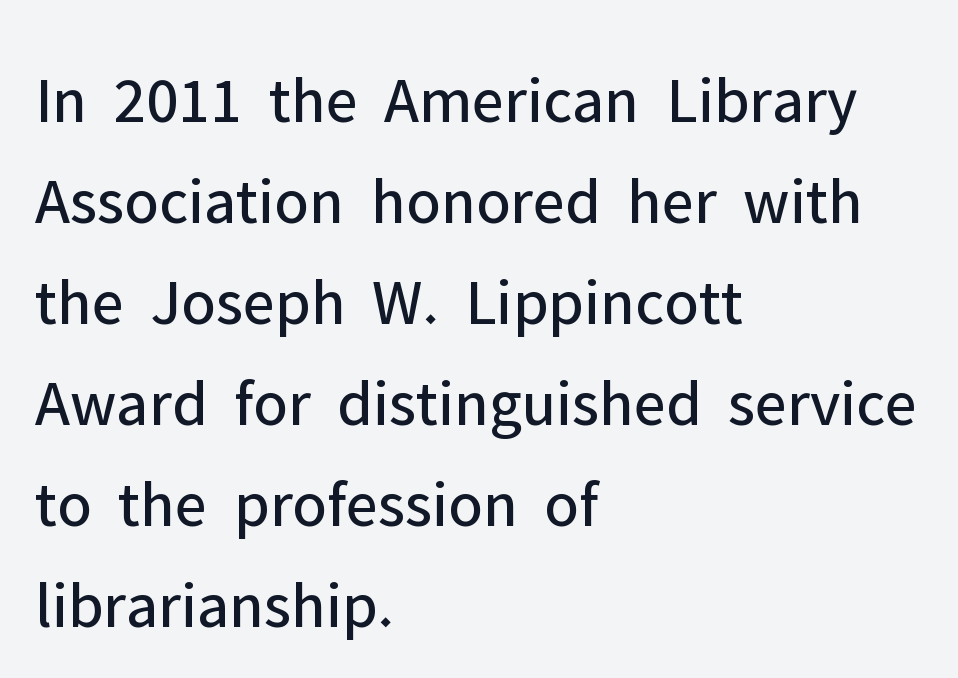
{"serif": "no", "italic": "no", "bold": "no", "weight": "regular", "width": "normal", "stroke_contrast": "low", "x_height": "medium", "monospaced": "no", "underline": "no", "align": "left", "line_spacing": "normal", "line_spacing_ratio": 1.53, "letter_spacing": "normal", "letter_spacing_em": 0.0, "glyph_px": 66}
